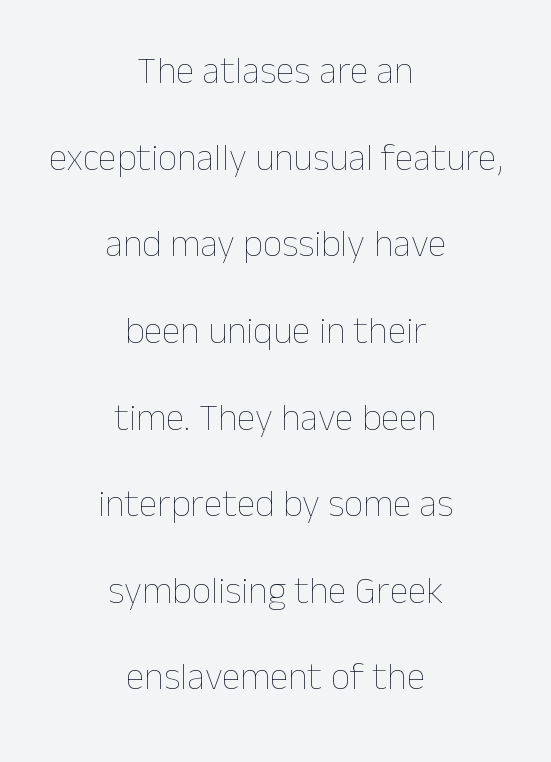
Q: Is the text bold? A: No.
Q: Is the text italic (slanted)? A: No, it is upright.
Q: Is the text underlined? A: No.
Q: How is the paragraph aligned? A: Centered.
Q: Is the spacing between letters normal or unusually wide? A: Normal.
Q: Is the spacing between lines tight, normal or loose? A: Loose.
Q: Width (condensed, normal, or wide)? A: Normal.
Q: Stroke contrast? A: Low.
Q: x-height? A: Medium.
Q: Monospaced? A: No.
